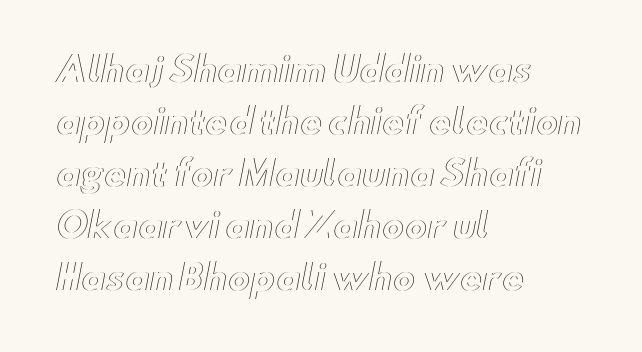
The image shows 34 px wide type; set left-aligned, normal line spacing (1.53x), normal letter spacing, not underlined; a small x-height.
